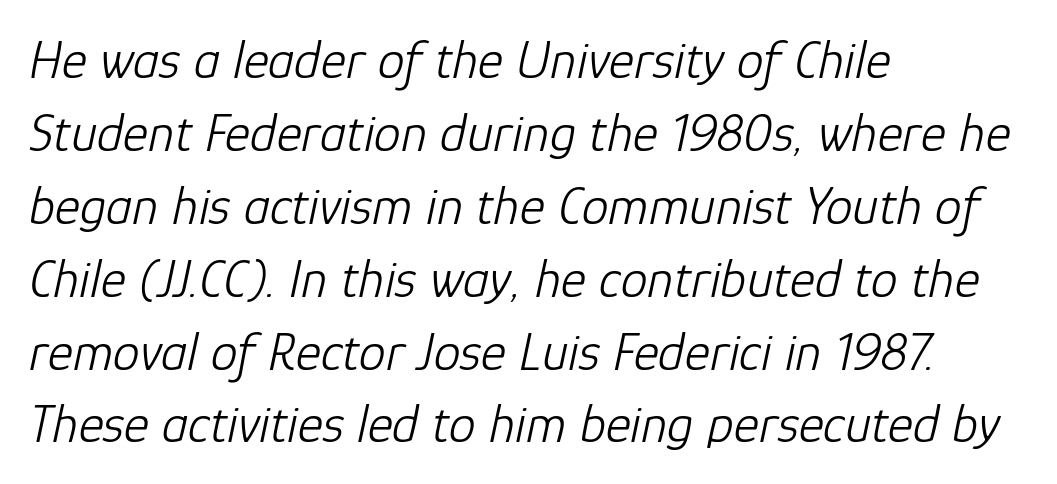
{"italic": "yes", "lean": "right", "slant_degrees": 12, "bold": "no", "weight": "light", "width": "normal", "stroke_contrast": "low", "x_height": "medium", "monospaced": "no", "underline": "no", "align": "left", "line_spacing": "normal", "line_spacing_ratio": 1.35, "letter_spacing": "normal", "letter_spacing_em": 0.0, "glyph_px": 54}
